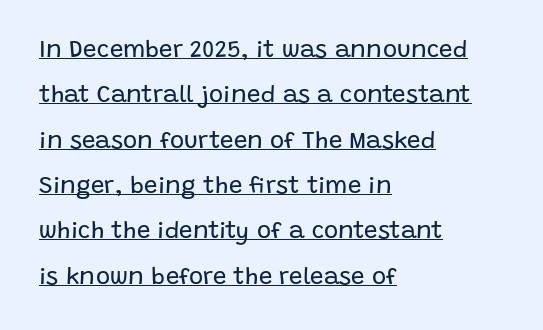
Q: Is the text bold? A: No.
Q: Is the text italic (slanted)? A: No, it is upright.
Q: Is the text underlined? A: Yes.
Q: How is the paragraph aligned? A: Left-aligned.
Q: Is the spacing between letters normal or unusually wide? A: Normal.
